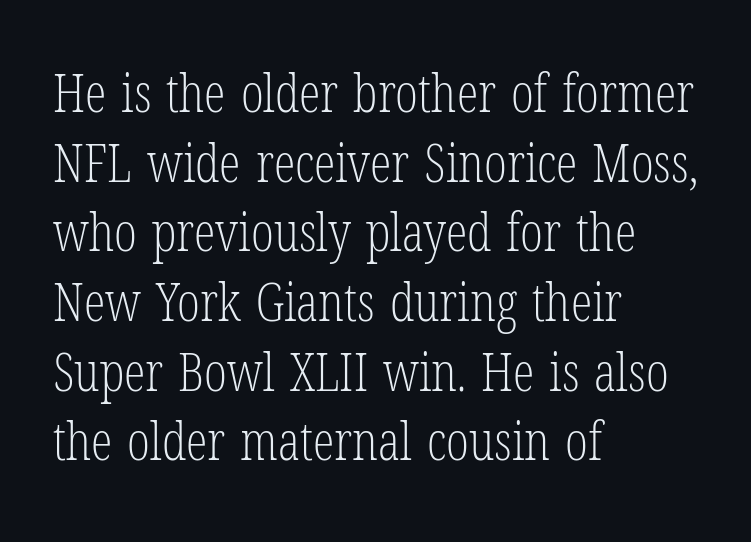
The image shows 54 px light, condensed serif type, upright; set left-aligned, normal line spacing (1.29x), normal letter spacing, not underlined; low stroke contrast and a medium x-height.
